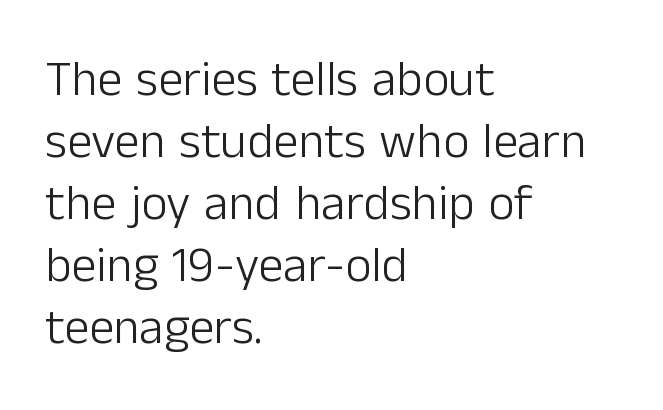
The image shows 50 px light sans-serif type, upright; set left-aligned, line spacing 1.24x, normal letter spacing, not underlined; low stroke contrast and a medium x-height.
